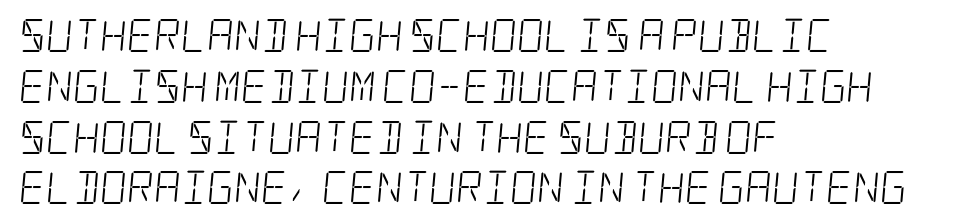
Q: Is the text bold? A: No.
Q: Is the typeface a serif or a sans-serif typeface? A: Serif.
Q: Is the text underlined? A: No.
Q: How is the paragraph aligned? A: Left-aligned.
Q: Is the spacing between letters normal or unusually wide? A: Normal.
Q: Is the spacing between lines tight, normal or loose? A: Normal.
Q: Width (condensed, normal, or wide)? A: Condensed.
Q: Stroke contrast? A: Low.
Q: x-height? A: Large.
